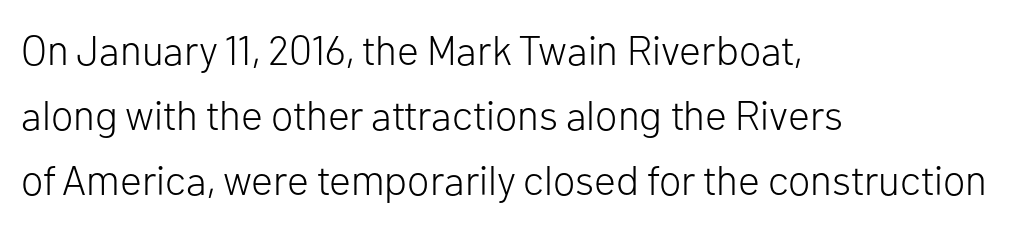
If you drew a line through each stem, it would be perfectly vertical. A typesetter would label this face a sans. Weight: in the light-to-regular range. Where is the straight margin? On the left. Looks like regular typesetting: each glyph gets only the width it needs.
